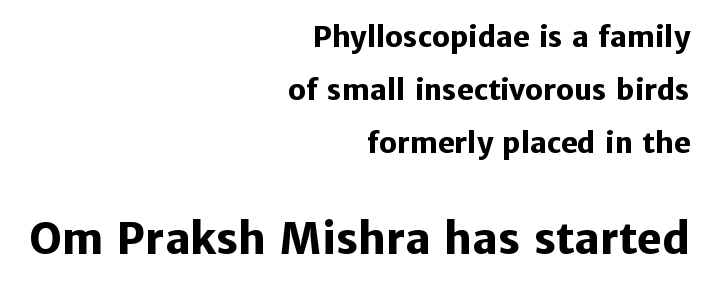
{"serif": "no", "italic": "no", "bold": "yes", "weight": "heavy", "width": "normal", "stroke_contrast": "low", "x_height": "medium", "monospaced": "no", "underline": "no", "align": "right", "line_spacing": "loose", "line_spacing_ratio": 1.9, "letter_spacing": "normal", "letter_spacing_em": 0.0, "larger_block": "second", "size_ratio": 1.5, "glyph_px": 42}
